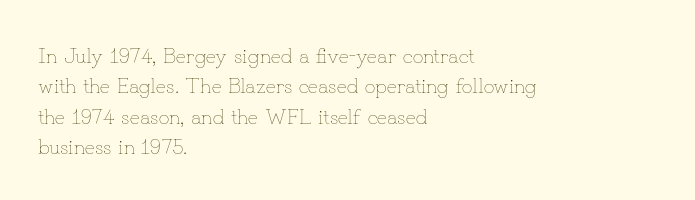
{"italic": "no", "bold": "no", "underline": "no", "align": "left", "line_spacing": "normal", "line_spacing_ratio": 1.45, "letter_spacing": "normal", "letter_spacing_em": 0.0, "glyph_px": 21}
